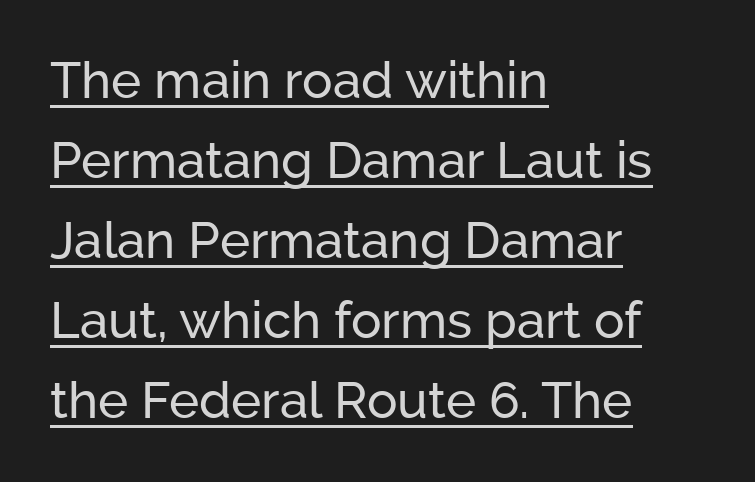
The image shows 51 px sans-serif type, upright; set left-aligned, normal line spacing (1.57x), normal letter spacing, underlined; low stroke contrast and a medium x-height.
